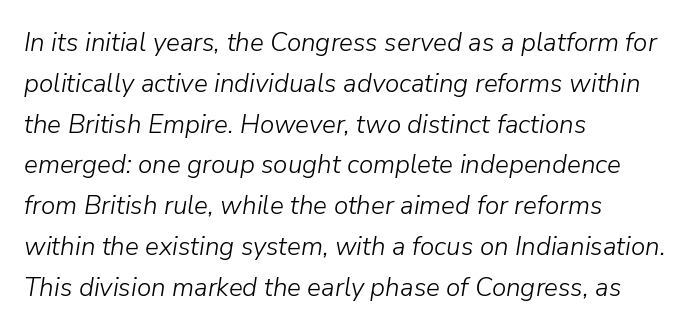
{"italic": "yes", "lean": "right", "slant_degrees": 9, "bold": "no", "underline": "no", "align": "left", "line_spacing": "normal", "line_spacing_ratio": 1.57, "letter_spacing": "normal", "letter_spacing_em": 0.0, "glyph_px": 26}
